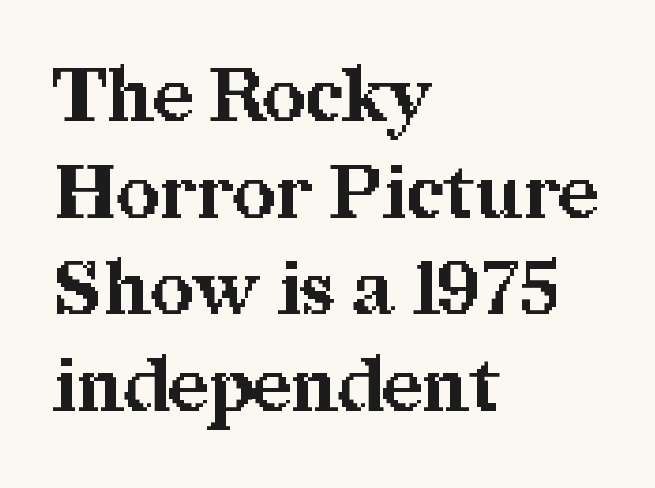
{"serif": "yes", "italic": "no", "bold": "yes", "weight": "bold", "width": "normal", "stroke_contrast": "medium", "x_height": "medium", "monospaced": "no", "underline": "no", "align": "left", "line_spacing": "normal", "line_spacing_ratio": 1.29, "letter_spacing": "normal", "letter_spacing_em": 0.0, "glyph_px": 75}
